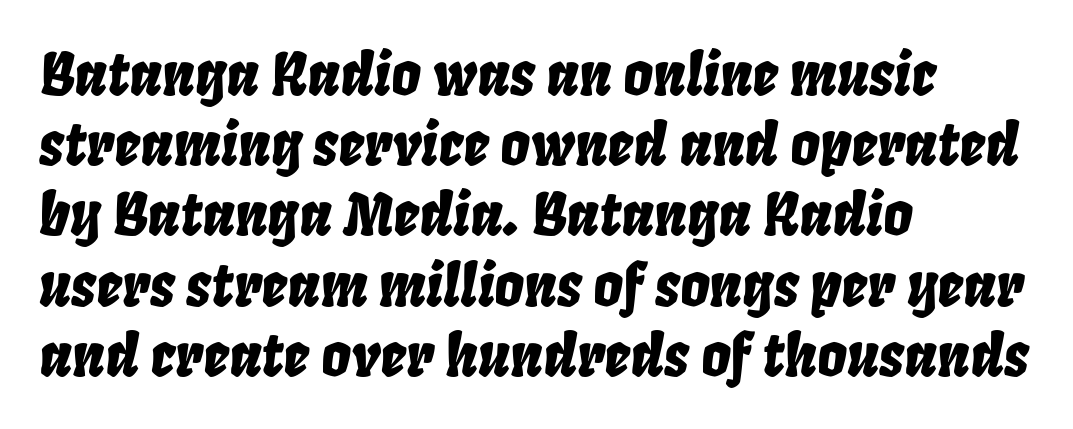
The letters advance in unequal steps, a hallmark of proportional type. Notice how the stems are inclined rather than vertical — that's the hallmark of italics. These lines stack with their left ends in a neat column. No extra tracking has been applied to these lines.
